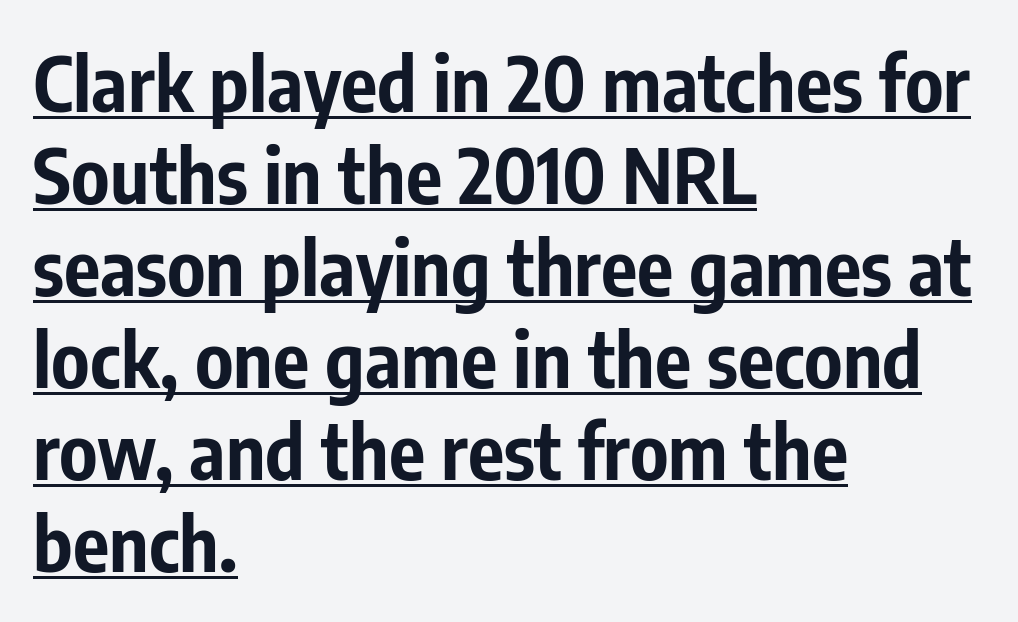
Q: Is the text bold? A: Yes.
Q: Is the text italic (slanted)? A: No, it is upright.
Q: Is the typeface a serif or a sans-serif typeface? A: Sans-serif.
Q: Is the text underlined? A: Yes.
Q: How is the paragraph aligned? A: Left-aligned.
Q: Is the spacing between letters normal or unusually wide? A: Normal.
Q: Width (condensed, normal, or wide)? A: Condensed.
Q: Stroke contrast? A: Low.
Q: x-height? A: Medium.
Q: Monospaced? A: No.
